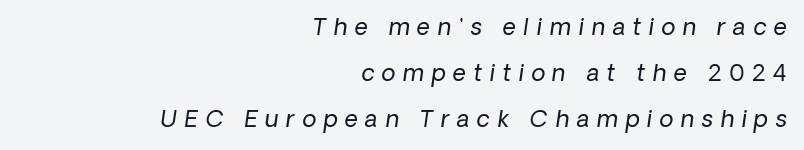
{"bold": "no", "underline": "no", "align": "right", "line_spacing": "loose", "line_spacing_ratio": 1.99, "letter_spacing": "wide", "letter_spacing_em": 0.33, "glyph_px": 23}
